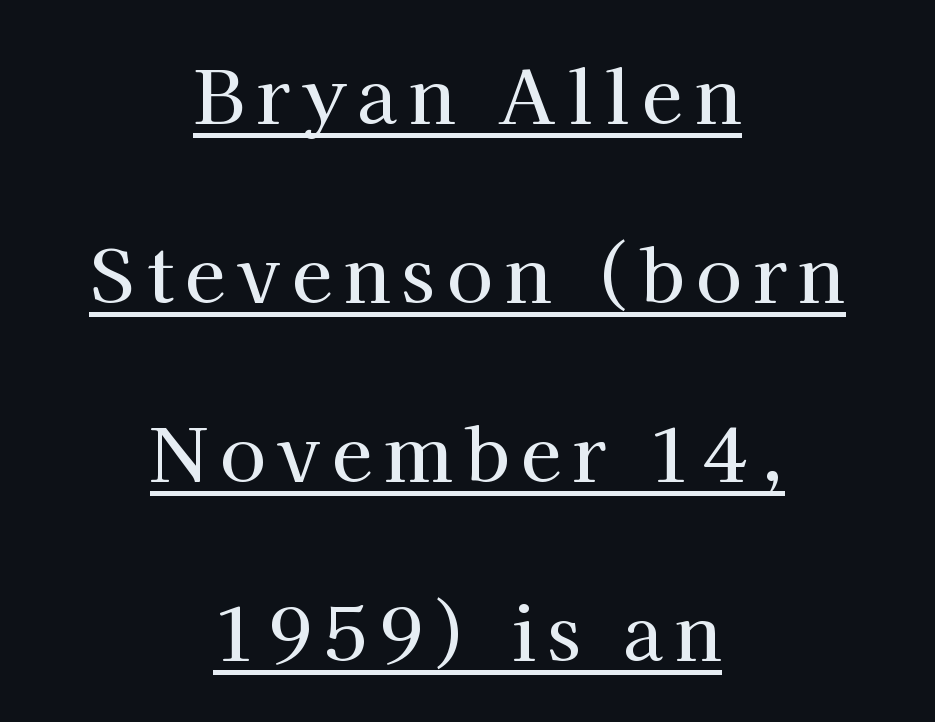
Q: Is the text italic (slanted)? A: No, it is upright.
Q: Is the typeface a serif or a sans-serif typeface? A: Serif.
Q: Is the text underlined? A: Yes.
Q: How is the paragraph aligned? A: Centered.
Q: Is the spacing between lines tight, normal or loose? A: Loose.
Q: Width (condensed, normal, or wide)? A: Normal.
Q: Stroke contrast? A: High.
Q: x-height? A: Medium.
Q: Monospaced? A: No.
